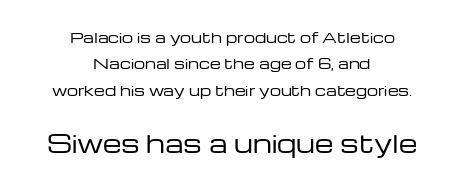
Is the lower block the larger one? Yes — the lower block carries the bigger type. The face looks like a standard text weight, possibly lighter. Teacher's note: observe the equal gaps on both sides — that is centered alignment. This is the regular roman posture of the typeface.
